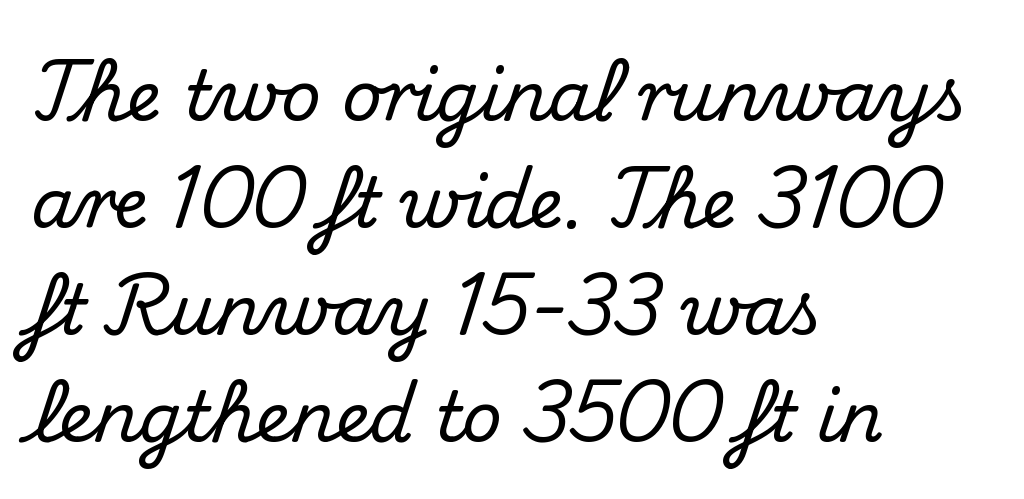
Successive baselines arrive at the customary interval. Glyph-to-glyph distance matches everyday printed text. Note the varied advance widths — an 'i' is clearly narrower than an 'm'. The glyphs in this specimen are seriffed. The paragraph shown leans on its left margin.
